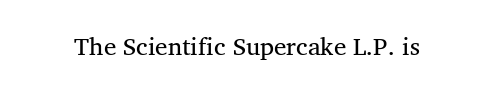
Ink coverage per letter is moderate at most. Check the space under the baseline: it is left empty. Nobody touched the tracking dial on this one.
